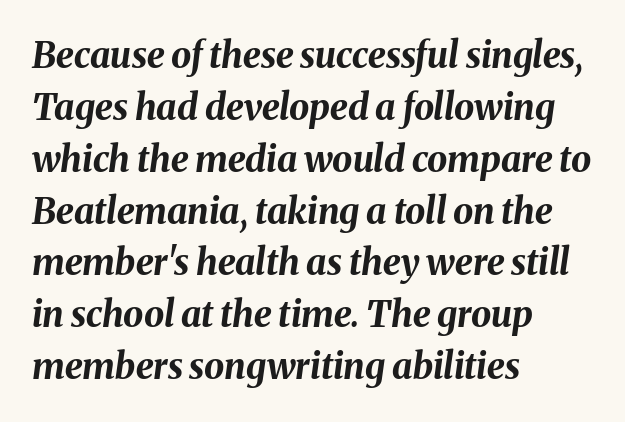
Q: Is the text bold? A: Yes.
Q: Is the text italic (slanted)? A: Yes, it leans right by about 8 degrees.
Q: Is the text underlined? A: No.
Q: How is the paragraph aligned? A: Left-aligned.
Q: Is the spacing between letters normal or unusually wide? A: Normal.
Q: Is the spacing between lines tight, normal or loose? A: Normal.
Q: Width (condensed, normal, or wide)? A: Normal.
Q: Stroke contrast? A: Medium.
Q: x-height? A: Medium.
Q: Monospaced? A: No.
